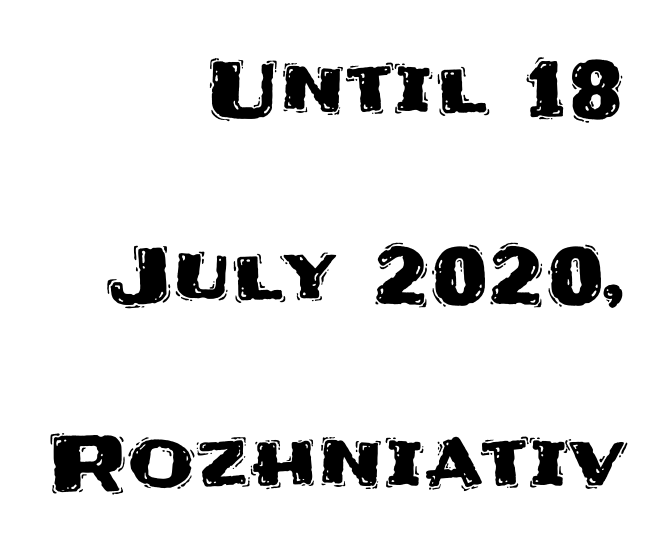
The image shows 77 px sans-serif type, upright; set right-aligned, loose line spacing (2.43x), normal letter spacing, not underlined; medium stroke contrast and a large x-height.
